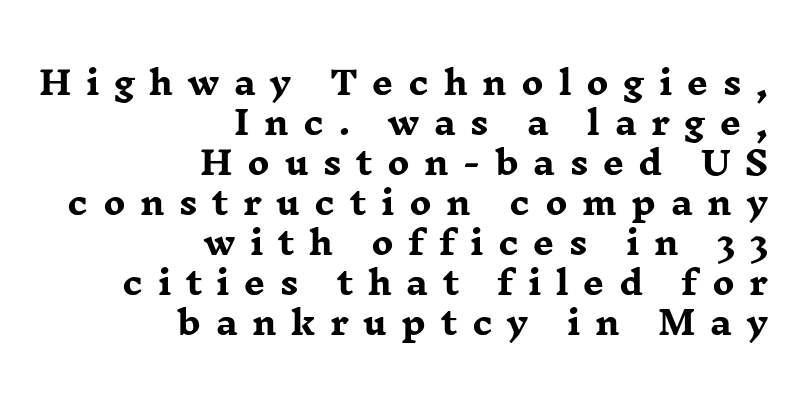
The image shows 33 px heavy, wide serif type, upright; set right-aligned, line spacing 1.21x, unusually wide letter spacing (+0.44 em), not underlined; low stroke contrast and a medium x-height.
